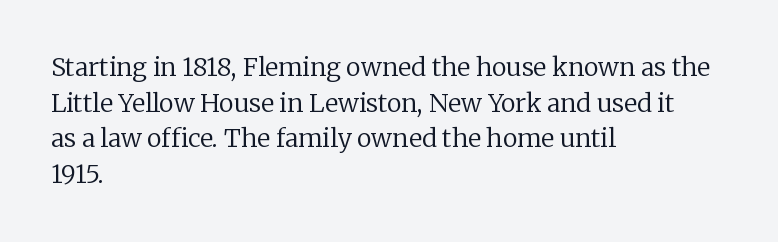
No word sits above an underline. These lines stack with their left ends in a neat column. The line-height multiplier appears to be the usual default. Ordinary non-slanted type is in use. Students, note that the glyphs here touch the page at normal intervals.
